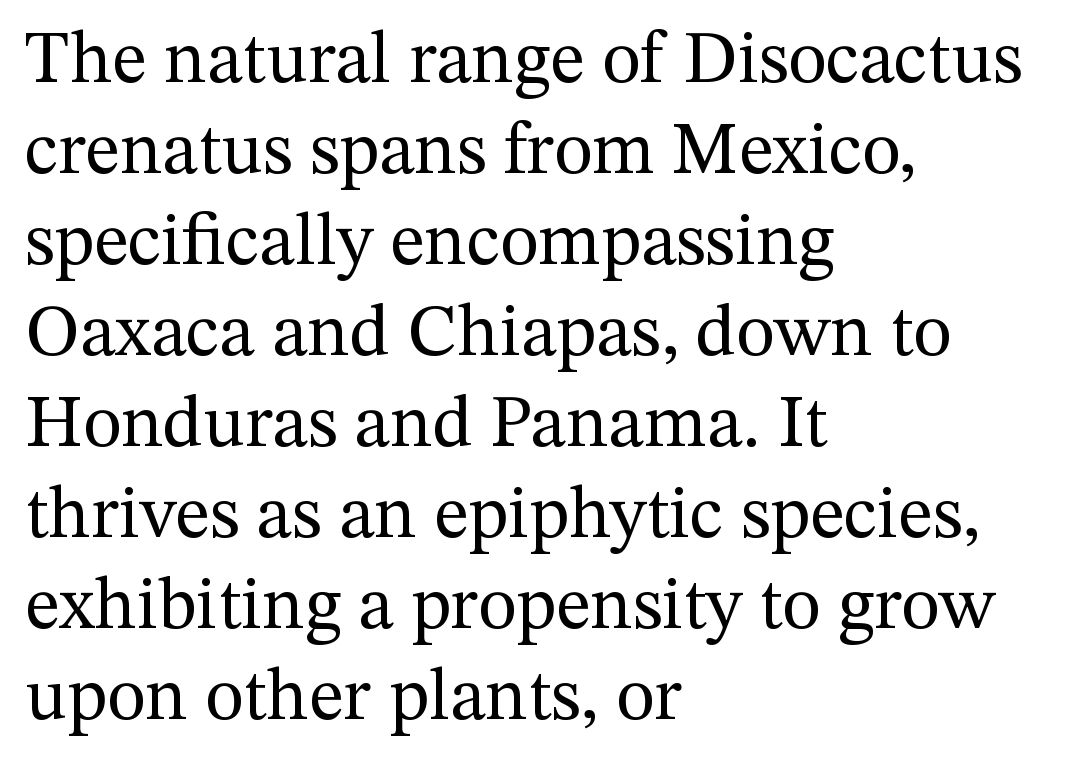
The image shows 74 px regular-weight serif type, upright; set left-aligned, line spacing 1.23x, normal letter spacing, not underlined; medium stroke contrast and a medium x-height.
